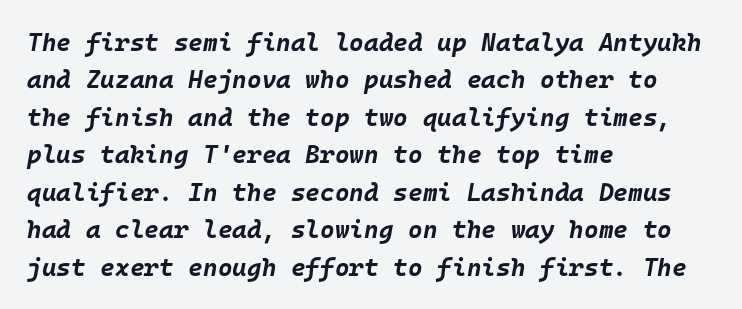
{"italic": "yes", "lean": "right", "slant_degrees": 10, "bold": "yes", "underline": "no", "align": "left", "line_spacing": "normal", "line_spacing_ratio": 1.5, "letter_spacing": "normal", "letter_spacing_em": 0.0, "glyph_px": 25}
